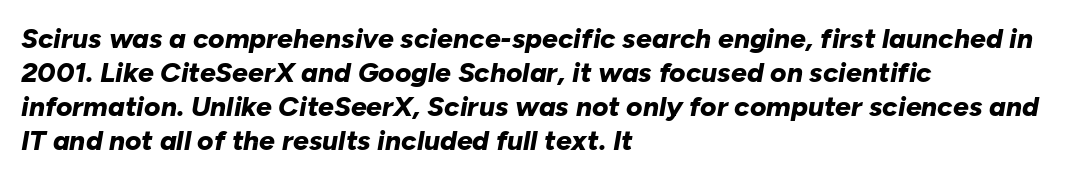
Q: Is the text bold? A: Yes.
Q: Is the text italic (slanted)? A: Yes, it leans right by about 10 degrees.
Q: Is the text underlined? A: No.
Q: How is the paragraph aligned? A: Left-aligned.
Q: Is the spacing between letters normal or unusually wide? A: Normal.
Q: Width (condensed, normal, or wide)? A: Normal.
Q: Stroke contrast? A: Low.
Q: x-height? A: Medium.
Q: Monospaced? A: No.
